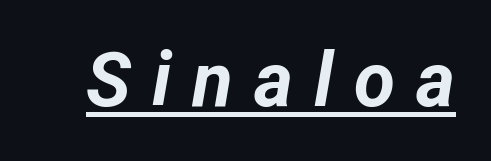
This sample has the flowing, uneven cadence of proportional lettering. Spacing between characters has been opened up far beyond the box default. Check the space under the baseline: a stroke is drawn there. The characters look thick and weighty, a clear bold. The specimen reads as italic at a glance.
